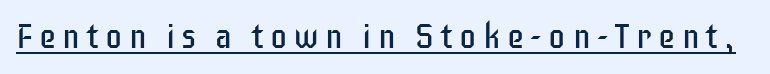
The designer went with a sans here, leaving each stem footless. Descenders here cross a horizontal rule under the line. The type is letterspaced generously, with wide tracking. The passage shown is typed in a proportional face where columns would drift.
